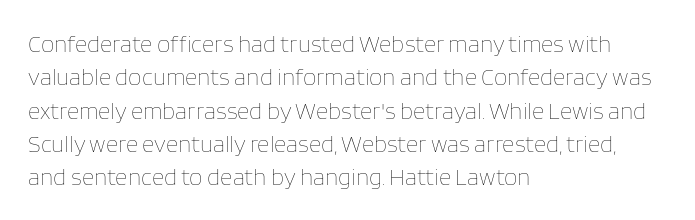
The image shows 24 px text type, upright; set left-aligned, normal line spacing (1.39x), normal letter spacing, not underlined.
